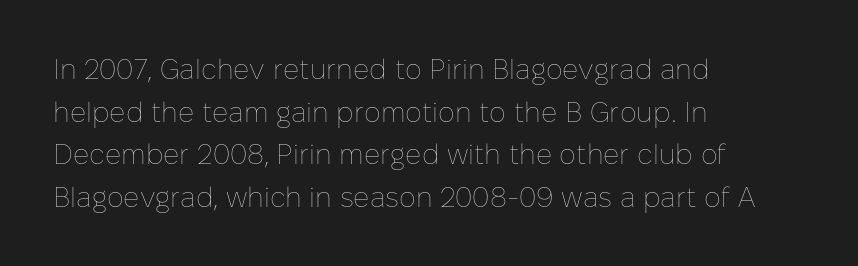
Unlike italic type, these characters show no tilt at all. The passage shown is typed in a proportional face where columns would drift. This rendering leaves character spacing at its baseline value. The setting favours the left margin, as ordinary paragraphs usually do.
